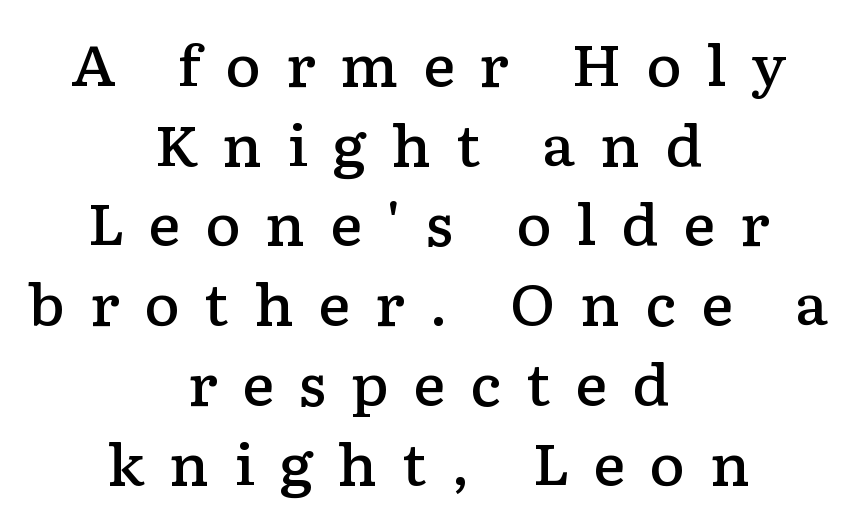
{"serif": "yes", "italic": "no", "bold": "semi", "weight": "semibold", "width": "wide", "stroke_contrast": "low", "x_height": "medium", "monospaced": "no", "underline": "no", "align": "center", "line_spacing": "normal", "line_spacing_ratio": 1.45, "letter_spacing": "wide", "letter_spacing_em": 0.44, "glyph_px": 55}
